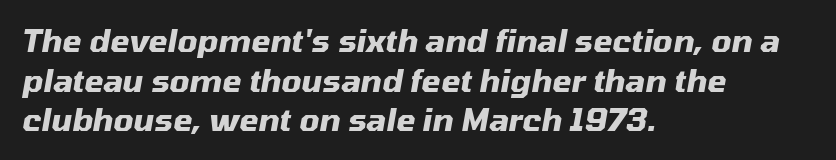
The image shows 31 px heavy type, italic (leaning right); set left-aligned, normal line spacing (1.28x), normal letter spacing, not underlined; medium stroke contrast and a medium x-height.
